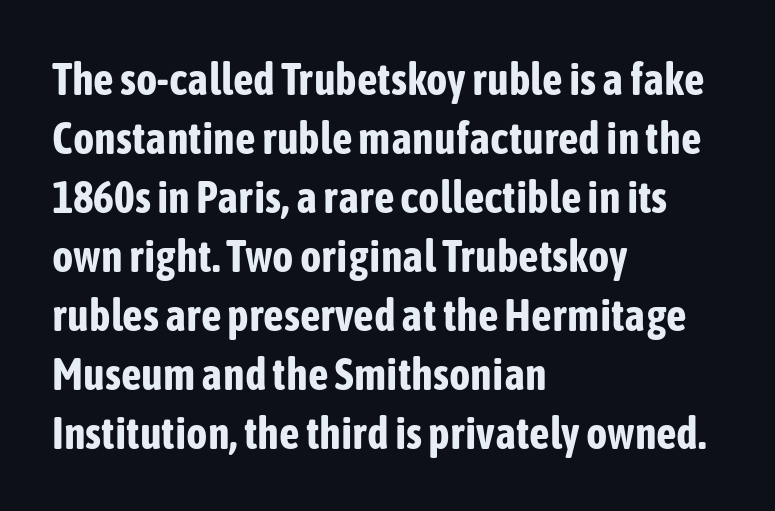
Q: Is the text bold? A: Yes.
Q: Is the text italic (slanted)? A: No, it is upright.
Q: Is the typeface a serif or a sans-serif typeface? A: Sans-serif.
Q: Is the text underlined? A: No.
Q: How is the paragraph aligned? A: Left-aligned.
Q: Is the spacing between letters normal or unusually wide? A: Normal.
Q: Is the spacing between lines tight, normal or loose? A: Normal.
Q: Width (condensed, normal, or wide)? A: Condensed.
Q: Stroke contrast? A: Low.
Q: x-height? A: Medium.
Q: Monospaced? A: No.
